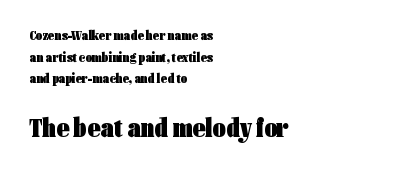
Q: Is the text bold? A: Yes.
Q: Is the text italic (slanted)? A: No, it is upright.
Q: Is the typeface a serif or a sans-serif typeface? A: Sans-serif.
Q: Is the text underlined? A: No.
Q: How is the paragraph aligned? A: Left-aligned.
Q: Is the spacing between letters normal or unusually wide? A: Normal.
Q: Is the spacing between lines tight, normal or loose? A: Normal.
Q: Which block of text is set in a larger size, the first (top) or the second (bottom)? A: The second (bottom) one.
Q: Width (condensed, normal, or wide)? A: Condensed.
Q: Stroke contrast? A: Low.
Q: x-height? A: Medium.
Q: Monospaced? A: No.
